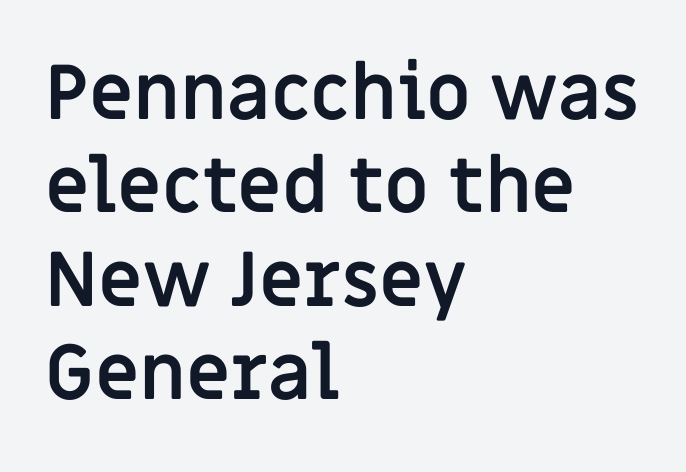
All the whitespace from short lines collects on the right. Clear beneath every line of the passage. Look at the bottom of the vertical strokes: they stop flat, with no serifs. Does the weight exceed regular? Yes, all the way to bold.
